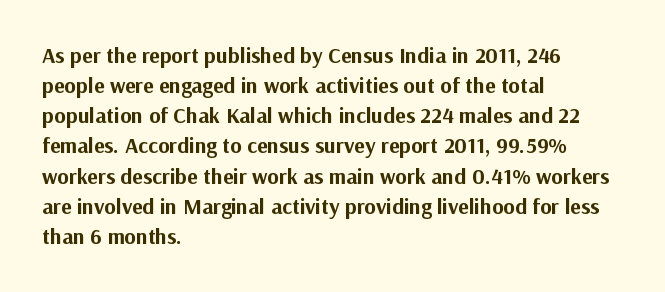
The paragraph shown leans on its left margin. This block has exactly the height ordinary leading produces. Italic: no, the glyphs are upright roman. The baseline area is clear.
